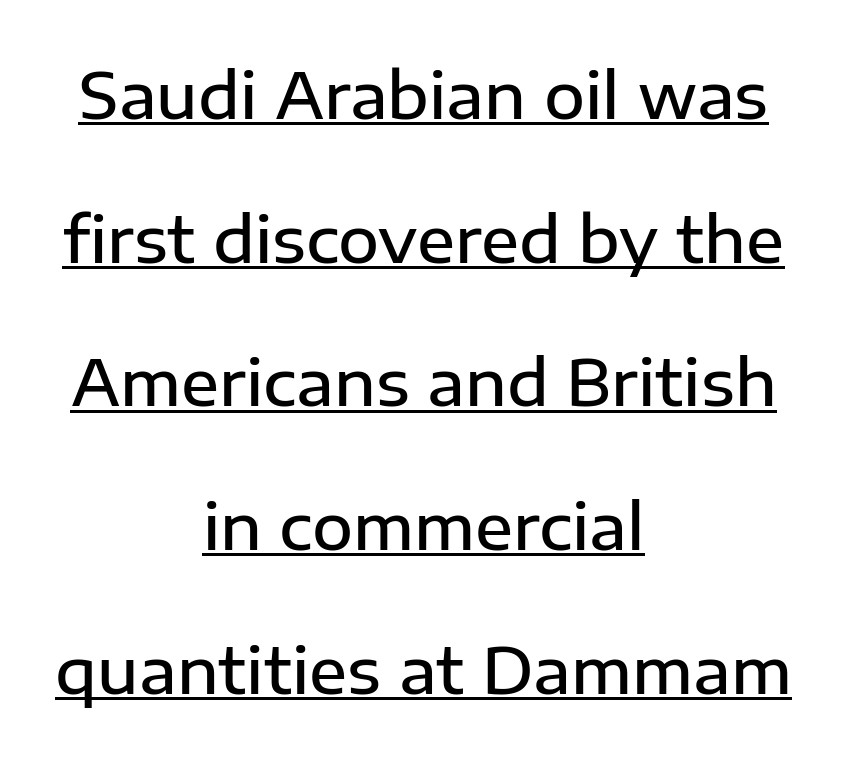
Q: Is the text bold? A: Semi-bold.
Q: Is the text italic (slanted)? A: No, it is upright.
Q: Is the typeface a serif or a sans-serif typeface? A: Sans-serif.
Q: Is the text underlined? A: Yes.
Q: How is the paragraph aligned? A: Centered.
Q: Is the spacing between letters normal or unusually wide? A: Normal.
Q: Is the spacing between lines tight, normal or loose? A: Loose.
Q: Width (condensed, normal, or wide)? A: Normal.
Q: Stroke contrast? A: Low.
Q: x-height? A: Medium.
Q: Monospaced? A: No.
